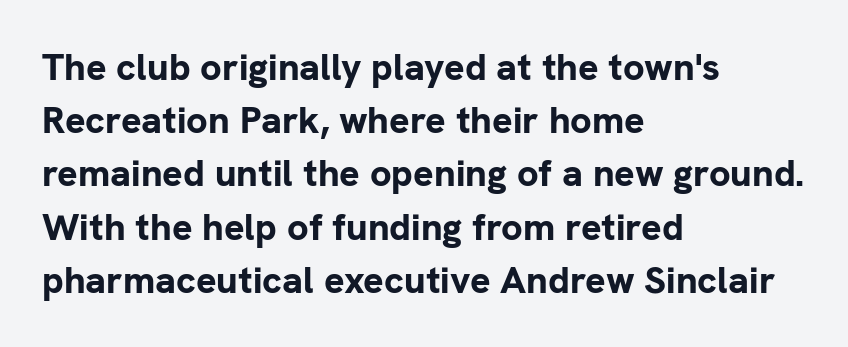
Q: Is the text bold? A: Yes.
Q: Is the text italic (slanted)? A: No, it is upright.
Q: Is the typeface a serif or a sans-serif typeface? A: Sans-serif.
Q: Is the text underlined? A: No.
Q: How is the paragraph aligned? A: Left-aligned.
Q: Is the spacing between letters normal or unusually wide? A: Normal.
Q: Is the spacing between lines tight, normal or loose? A: Normal.
Q: Width (condensed, normal, or wide)? A: Normal.
Q: Stroke contrast? A: Low.
Q: x-height? A: Medium.
Q: Monospaced? A: No.
